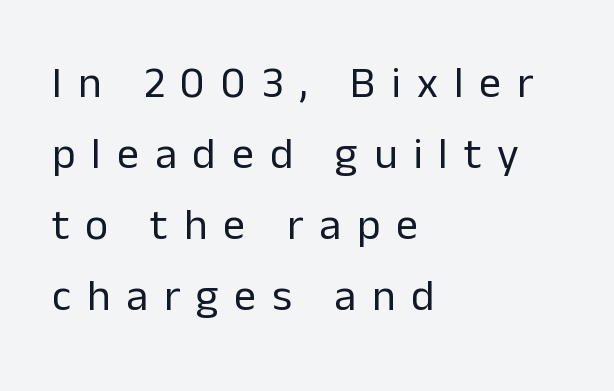
Quick note: not italic, upright. The passage shown is not bold in any degree. Each letter's strokes conclude bluntly, with no projecting serifs. Spacing verdict: proportional, widths tailored to each character. The passage shown has open, widely tracked lettering throughout.
